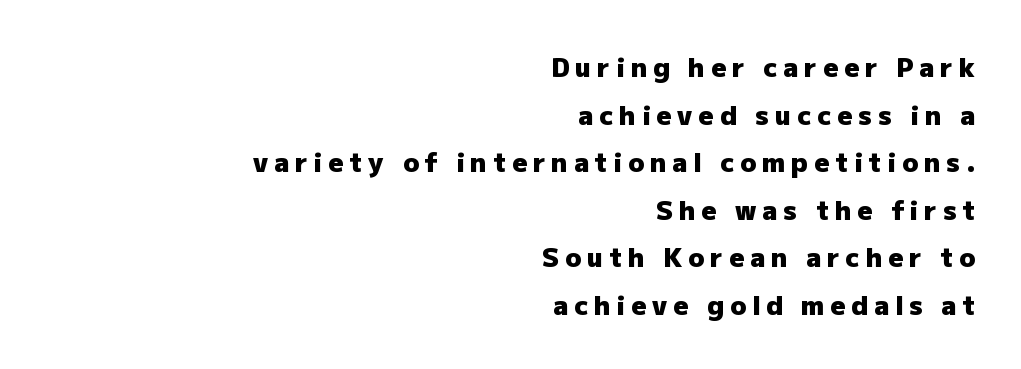
Each glyph is drawn with heavy, bold strokes. Underline: absent. A roman cut, with each character standing at attention. You could only call the tracking loose — the letters float apart.
